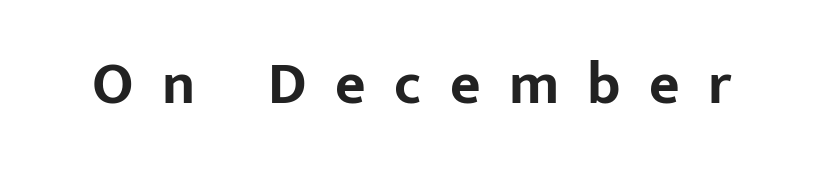
The image shows 59 px bold sans-serif type, upright; set unusually wide letter spacing (+0.48 em), not underlined; low stroke contrast and a medium x-height.
